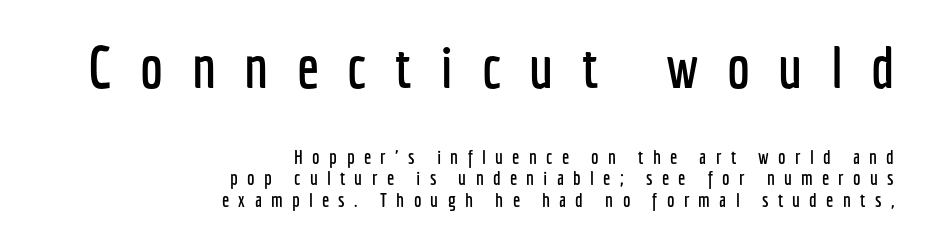
The image shows 58 px condensed sans-serif type, upright; set right-aligned, tight line spacing (1.14x), unusually wide letter spacing (+0.49 em), not underlined; the first (top) block is 3.05x larger; low stroke contrast and a medium x-height.
